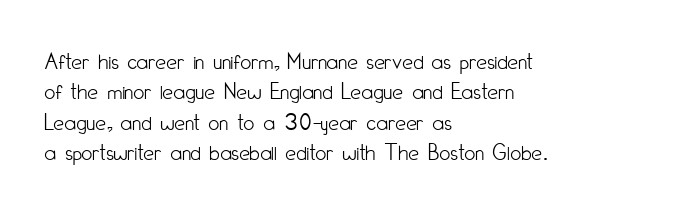
{"italic": "no", "bold": "no", "underline": "no", "align": "left", "line_spacing": "normal", "line_spacing_ratio": 1.27, "letter_spacing": "normal", "letter_spacing_em": 0.0, "glyph_px": 24}
